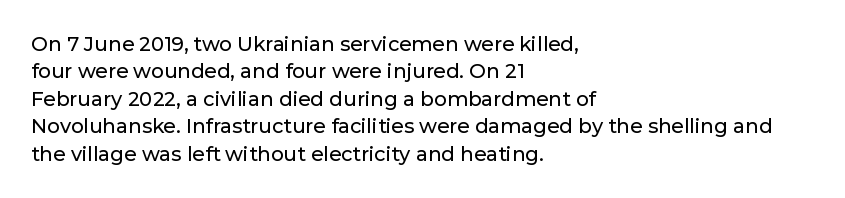
{"italic": "no", "underline": "no", "align": "left", "line_spacing": "normal", "line_spacing_ratio": 1.37, "letter_spacing": "normal", "letter_spacing_em": 0.0, "glyph_px": 20}
